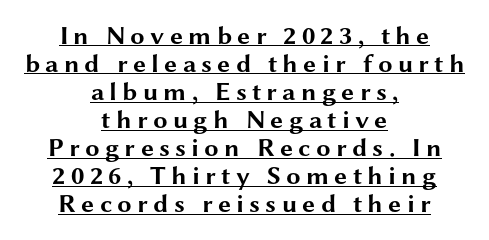
Does the copy run flush right? No — it is centered line by line. Display-style spreading of the glyphs; the letterfit is very open. Compared with undecorated copy, this sample adds a rule below the words. Rendered with straight, roman letterforms.
